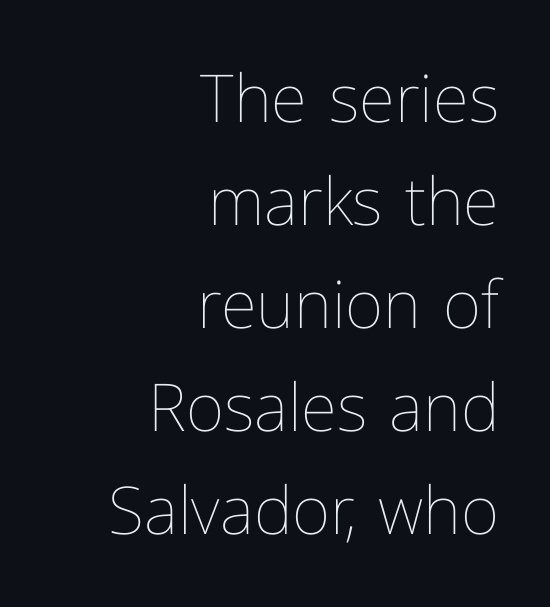
The image shows 66 px thin type, upright; set right-aligned, normal line spacing (1.56x), normal letter spacing, not underlined; low stroke contrast and a medium x-height.
